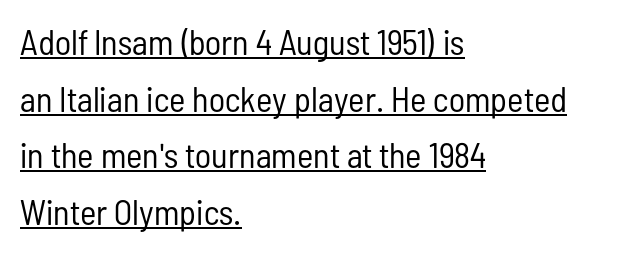
The image shows 35 px regular-weight, condensed sans-serif type, upright; set left-aligned, normal line spacing (1.62x), normal letter spacing, underlined; low stroke contrast and a medium x-height.
